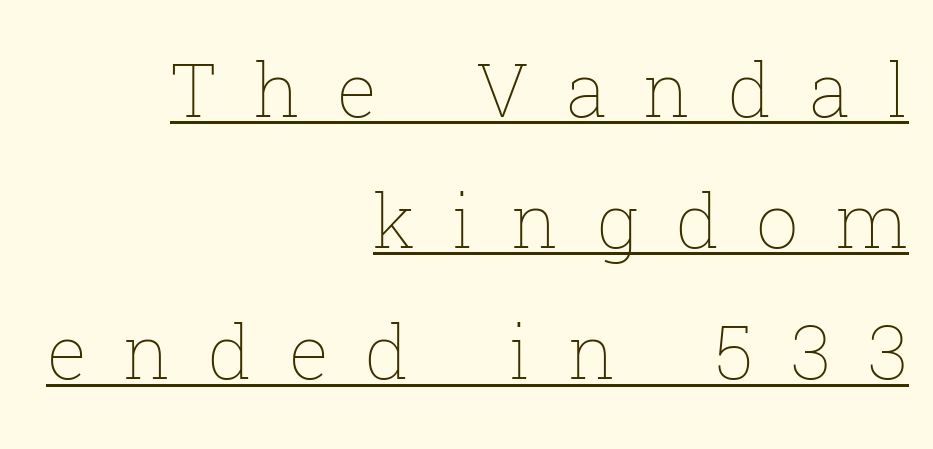
{"italic": "no", "bold": "no", "weight": "thin", "width": "normal", "stroke_contrast": "low", "x_height": "medium", "monospaced": "no", "underline": "yes", "align": "right", "line_spacing_ratio": 1.75, "letter_spacing": "wide", "letter_spacing_em": 0.49, "glyph_px": 75}
